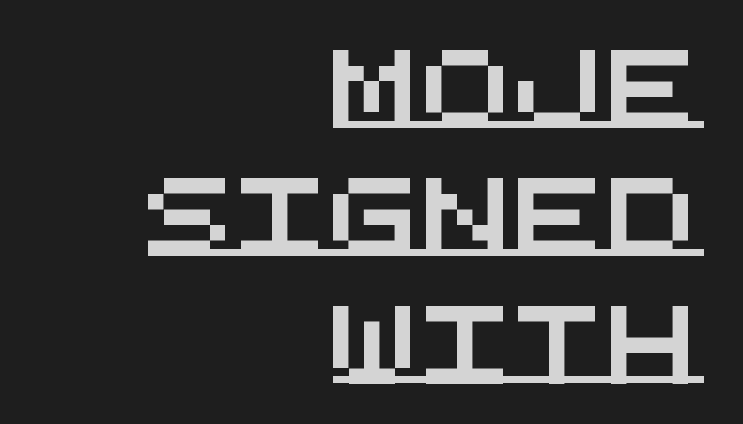
In designer terms, the underline attribute is active on this setting. Line ends are locked; line starts wander. This rendering employs a face without finishing strokes, i.e., a sans-serif. One glance says typical: line gaps are just what's usual. Note the uniform advance width — an 'i' takes as much space as an 'm'. The type is set solid horizontally, with unmodified tracking.
